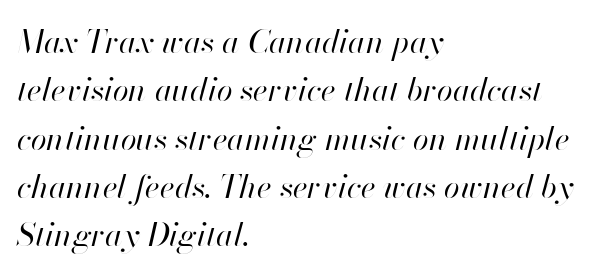
The image shows 32 px regular-weight type, italic (leaning right); set left-aligned, normal line spacing (1.51x), normal letter spacing, not underlined; high stroke contrast and a small x-height.
